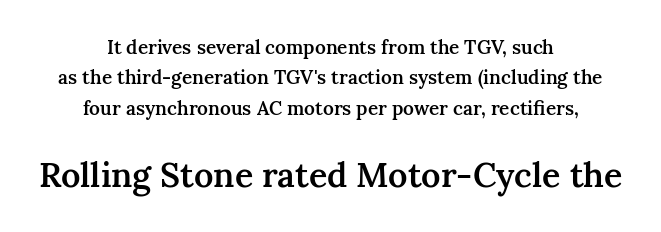
The space beneath each line is pristine and unruled. Words appear dense and cohesive because spacing is normal. A typesetter would mark this as roman, not italic. These lines are centered, leaving both edges ragged.
